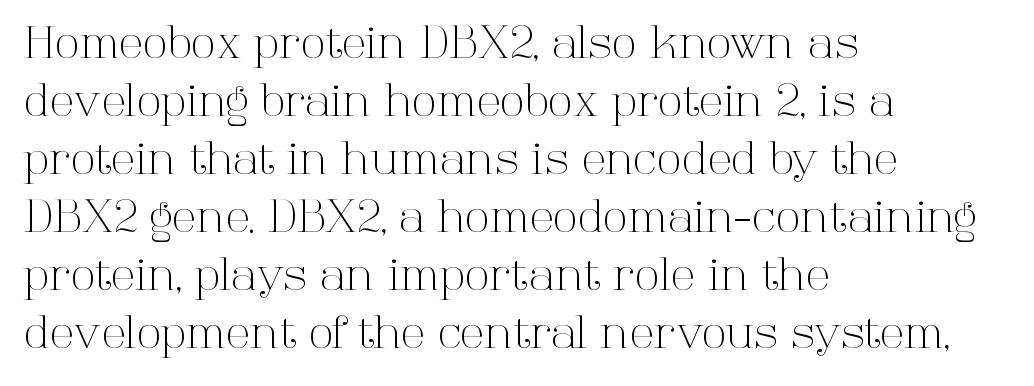
Horizontal bands of white between lines are of average thickness. Every row of glyphs begins at an identical x-position on the left. You can tell from the footed stems that serif type was used. The font is comparable to plain body text, perhaps lighter. Nobody drew a line under any word here.
